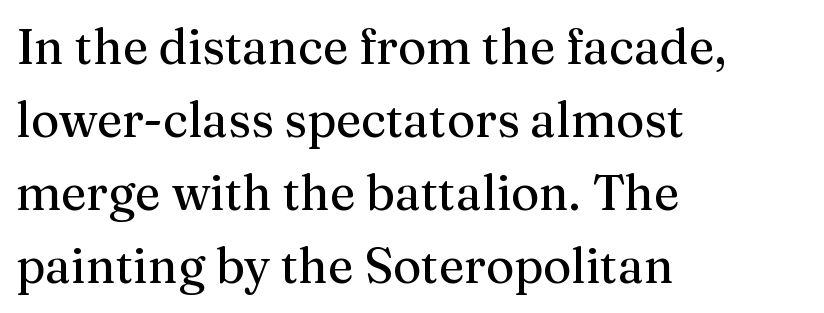
Spacing verdict: proportional, widths tailored to each character. Tall strokes in this sample are plumb rather than angled. On a weight scale, this lands at 450 or below. The compositor pushed each line to the left boundary. Between one letter and the next there's only the usual sliver of space. What's the leading like? Ordinary, nothing unusual.
